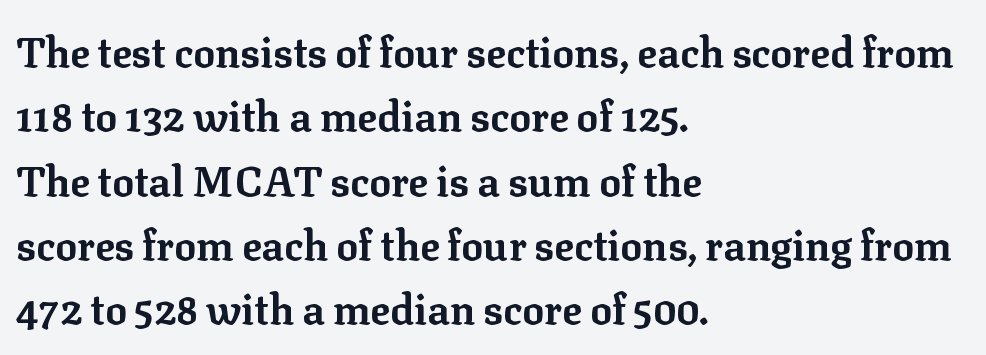
The image shows 41 px bold serif type, upright; set left-aligned, normal line spacing (1.57x), normal letter spacing, not underlined; low stroke contrast and a medium x-height.
